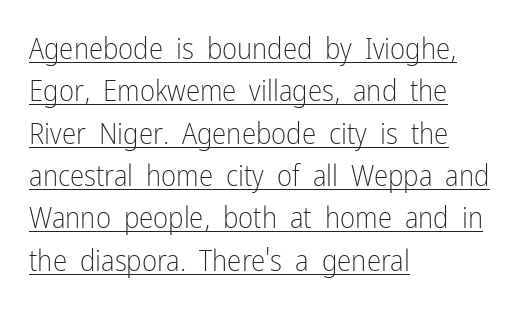
{"serif": "no", "italic": "no", "bold": "no", "weight": "light", "width": "condensed", "stroke_contrast": "low", "x_height": "medium", "monospaced": "no", "underline": "yes", "align": "left", "line_spacing": "normal", "line_spacing_ratio": 1.46, "letter_spacing": "normal", "letter_spacing_em": 0.0, "glyph_px": 29}
